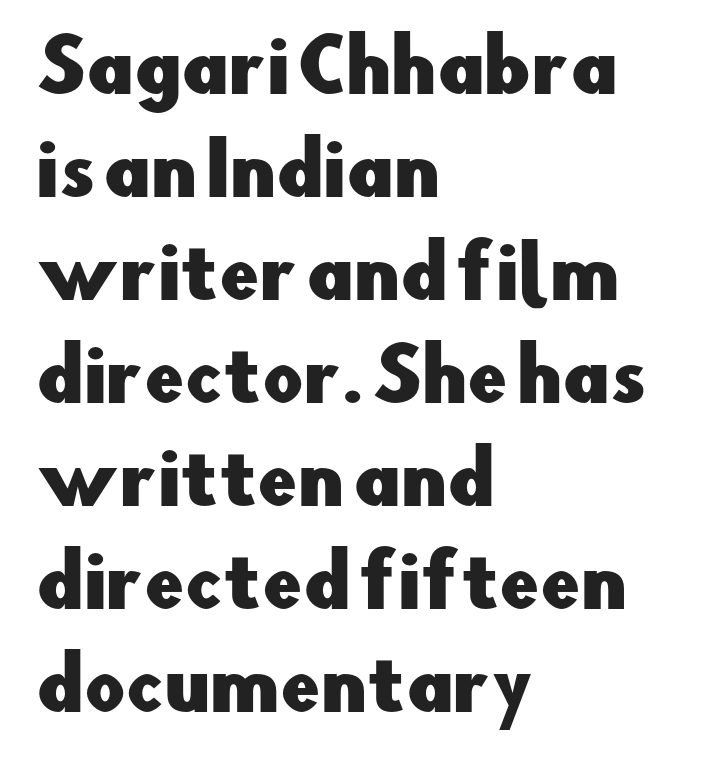
{"serif": "no", "italic": "no", "width": "normal", "stroke_contrast": "low", "x_height": "small", "monospaced": "no", "underline": "no", "align": "left", "line_spacing": "normal", "line_spacing_ratio": 1.45, "letter_spacing": "normal", "letter_spacing_em": 0.0, "glyph_px": 71}
